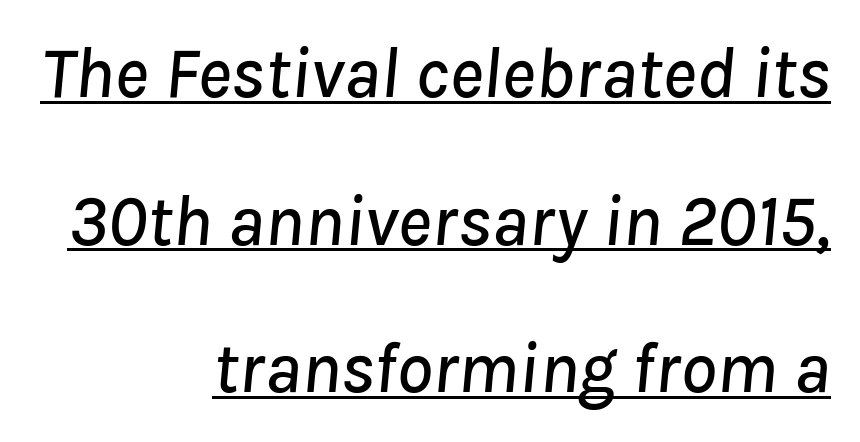
Does a line run under the words? Yes, clearly. Is the letter spacing exaggerated? No — it looks like the ordinary default. Compared with a flush-left layout, this one pins lines to the opposite, right side. Characters are canted at an angle relative to the baseline's perpendicular.
